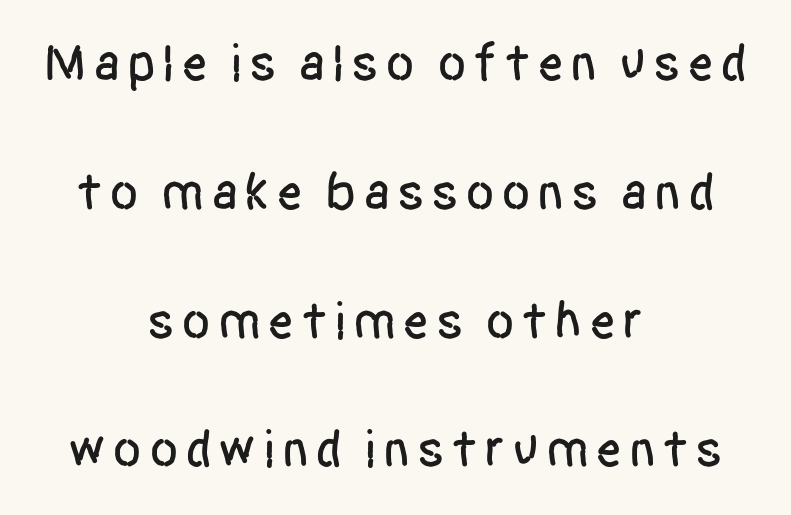
{"serif": "no", "italic": "no", "width": "condensed", "stroke_contrast": "low", "x_height": "large", "monospaced": "no", "underline": "no", "align": "center", "line_spacing": "loose", "line_spacing_ratio": 2.43, "glyph_px": 53}
